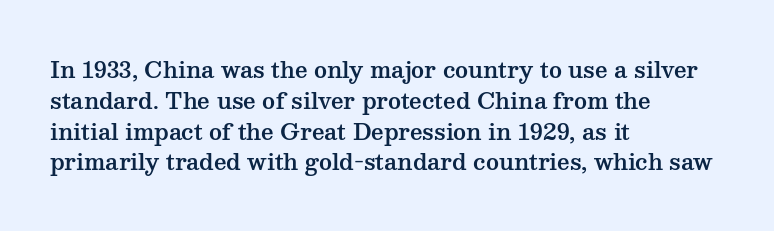
Q: Is the text italic (slanted)? A: No, it is upright.
Q: Is the text underlined? A: No.
Q: How is the paragraph aligned? A: Left-aligned.
Q: Is the spacing between letters normal or unusually wide? A: Normal.
Q: Is the spacing between lines tight, normal or loose? A: Normal.
